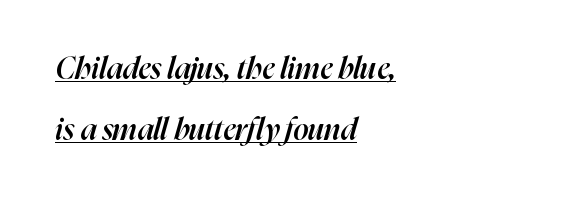
Q: Is the text bold? A: Semi-bold.
Q: Is the text italic (slanted)? A: Yes, it leans right by about 16 degrees.
Q: Is the text underlined? A: Yes.
Q: How is the paragraph aligned? A: Left-aligned.
Q: Is the spacing between letters normal or unusually wide? A: Normal.
Q: Is the spacing between lines tight, normal or loose? A: Loose.
Q: Width (condensed, normal, or wide)? A: Normal.
Q: Stroke contrast? A: High.
Q: x-height? A: Medium.
Q: Monospaced? A: No.
